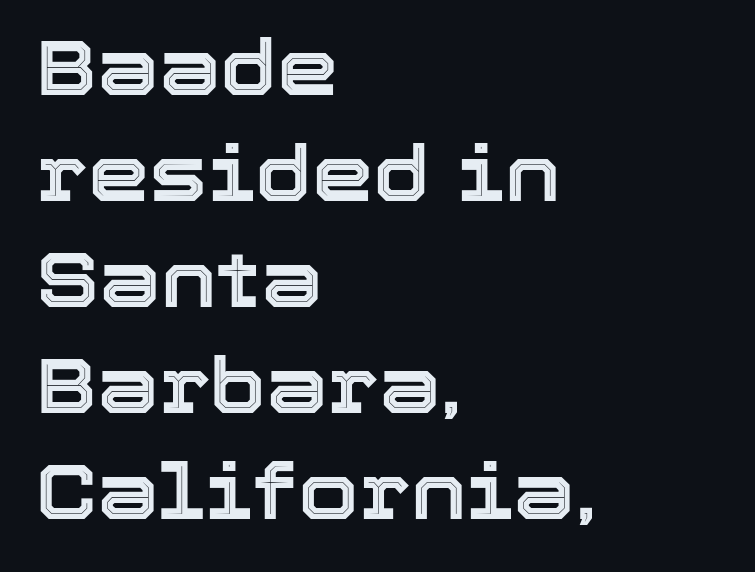
Decoration check: the copy has no underline. The typesetter chose a ragged-right arrangement here. The rendering keeps characters at their native spacing. These lines are rendered in a variable-pitch font. The block of text has a typical density, with ordinary space between rows. Does the lettering tilt? It doesn't — this is upright.
